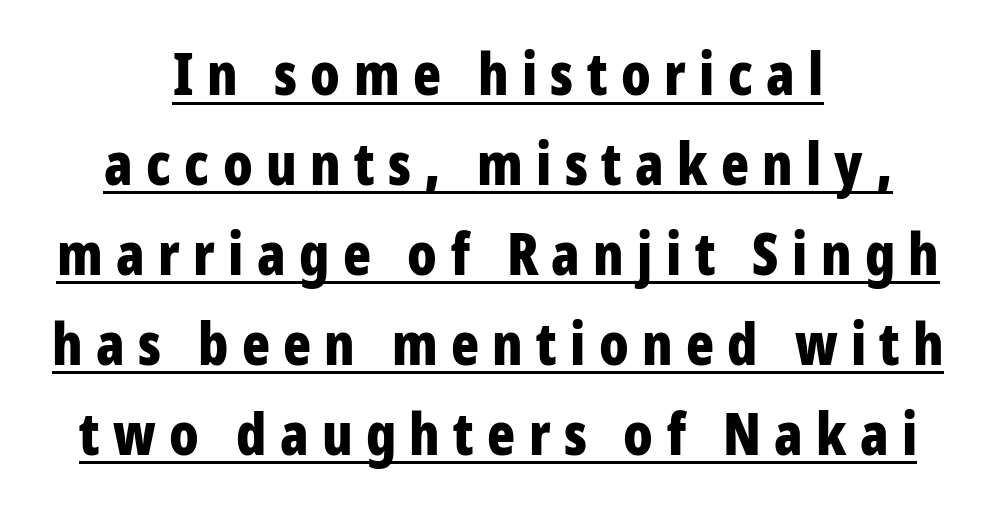
{"serif": "no", "italic": "no", "bold": "yes", "weight": "bold", "width": "condensed", "stroke_contrast": "low", "x_height": "medium", "monospaced": "no", "underline": "yes", "align": "center", "line_spacing": "normal", "line_spacing_ratio": 1.55, "letter_spacing": "wide", "letter_spacing_em": 0.23, "glyph_px": 58}
